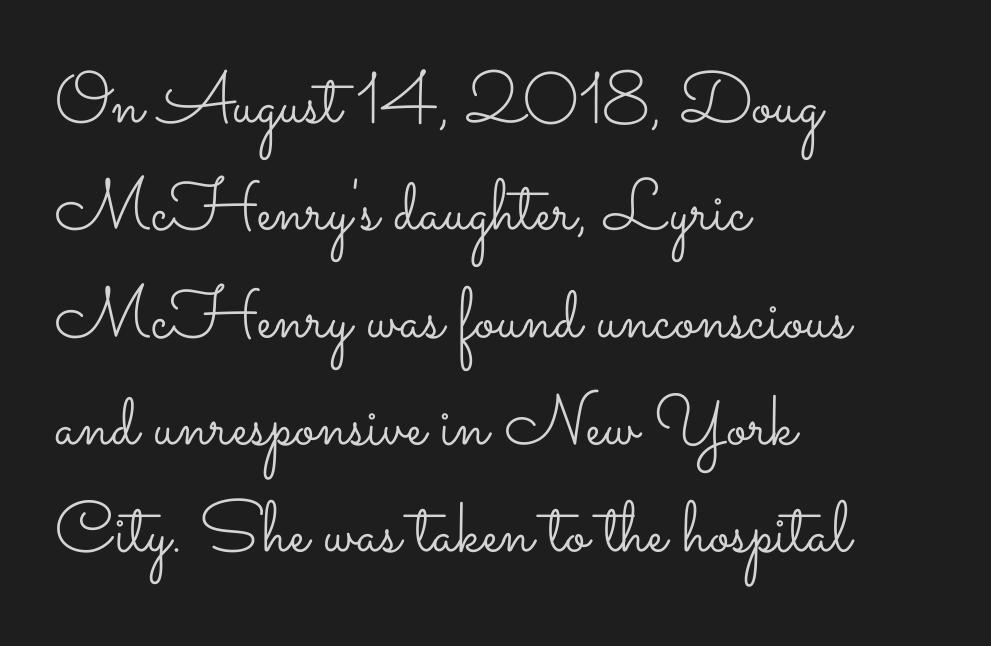
Spacing between characters is what you'd get straight out of the box. Spacing verdict: proportional, widths tailored to each character. No word sits above an underline. Horizontally, the lines are justified to the leading edge only. Heaviness? Minimal to ordinary, like unemphasized prose.
